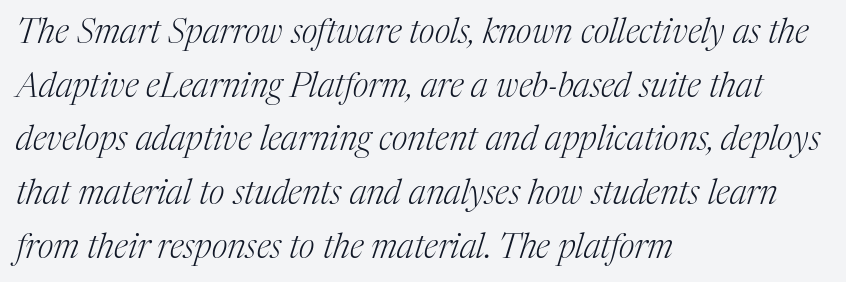
Q: Is the text bold? A: No.
Q: Is the text italic (slanted)? A: Yes, it leans right by about 17 degrees.
Q: Is the typeface a serif or a sans-serif typeface? A: Serif.
Q: Is the text underlined? A: No.
Q: How is the paragraph aligned? A: Left-aligned.
Q: Is the spacing between letters normal or unusually wide? A: Normal.
Q: Is the spacing between lines tight, normal or loose? A: Normal.
Q: Width (condensed, normal, or wide)? A: Normal.
Q: Stroke contrast? A: Medium.
Q: x-height? A: Medium.
Q: Monospaced? A: No.
